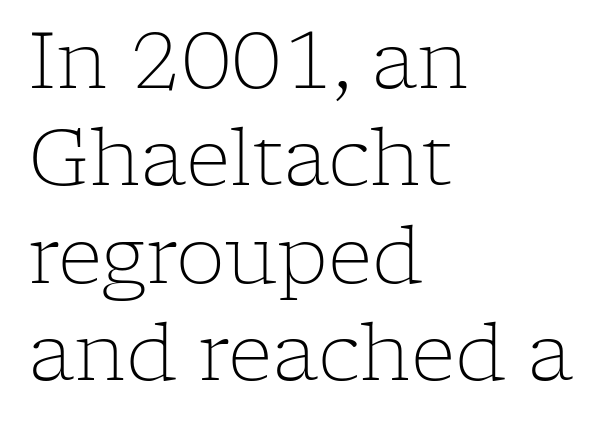
The typography opts for an upright posture over an oblique one. The letters sit at their default tracking, neither squeezed nor spread. The passage shown is typed in a proportional face where columns would drift. The rendering anchors every line to the left-hand side. The area under the type is left untouched. This rendering employs a face with finishing strokes, i.e., a serif.
